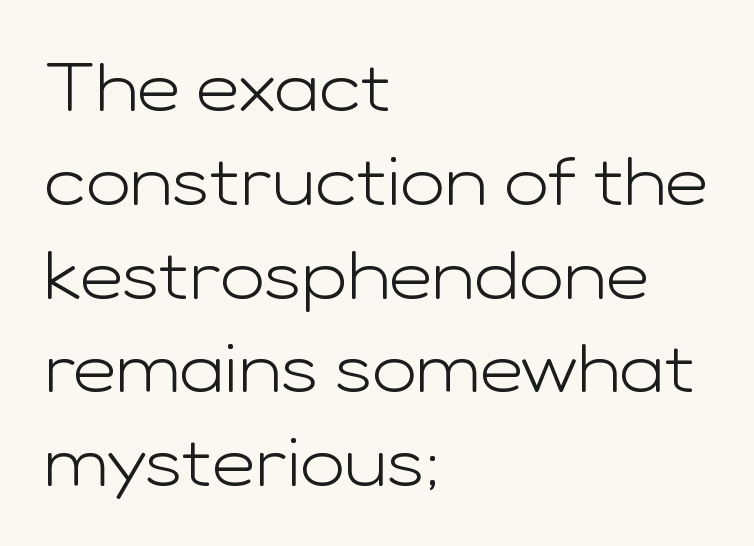
One-word summary of the alignment: left. Do the characters align in a grid? No, the font is proportional. Inter-character spacing is left at the font's built-in metrics. Weight: in the light-to-regular range.
